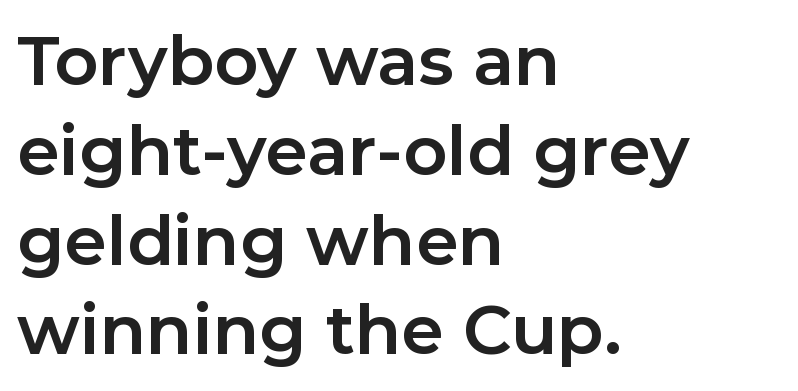
{"serif": "no", "italic": "no", "bold": "yes", "weight": "bold", "width": "normal", "stroke_contrast": "low", "x_height": "medium", "monospaced": "no", "underline": "no", "align": "left", "line_spacing": "normal", "line_spacing_ratio": 1.32, "letter_spacing": "normal", "letter_spacing_em": 0.0, "glyph_px": 68}
